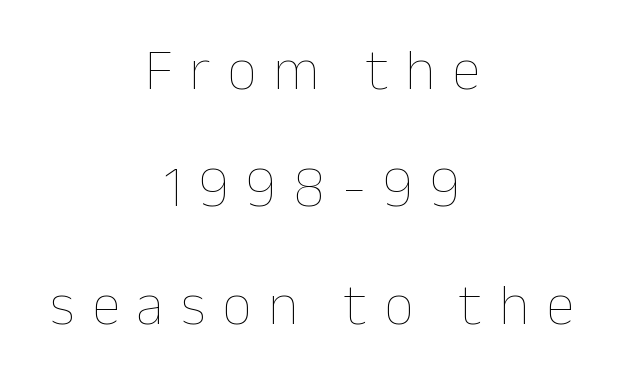
{"italic": "no", "bold": "no", "weight": "thin", "width": "normal", "stroke_contrast": "low", "x_height": "medium", "monospaced": "no", "underline": "no", "align": "center", "line_spacing": "loose", "line_spacing_ratio": 1.99, "letter_spacing": "wide", "letter_spacing_em": 0.28, "glyph_px": 59}
